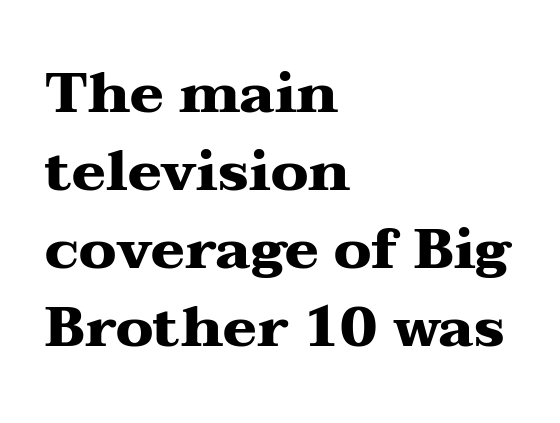
The typesetting leans heavy: a genuine bold. Varying glyph widths throughout — classic text-font behaviour. If you measured baseline to baseline, you'd find a middling distance. Each line starts at the same left margin while the right side varies. The tracking reads as untouched default to a designer's eye.
